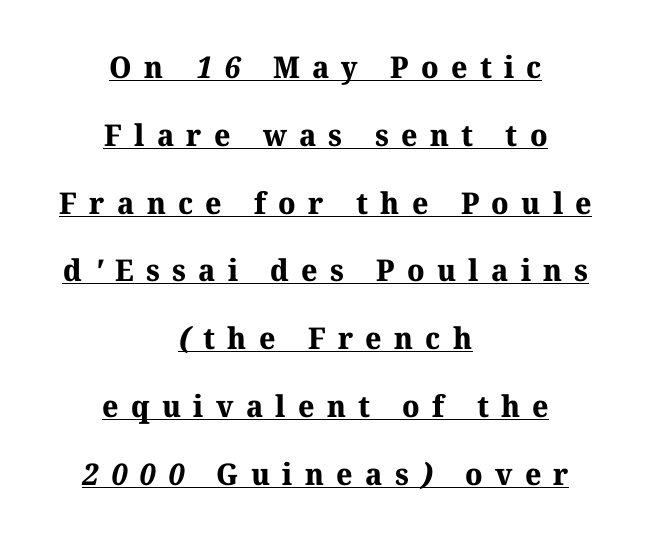
{"serif": "yes", "bold": "yes", "weight": "bold", "width": "normal", "stroke_contrast": "medium", "x_height": "medium", "monospaced": "no", "underline": "yes", "align": "center", "line_spacing": "loose", "line_spacing_ratio": 2.26, "letter_spacing": "wide", "letter_spacing_em": 0.41, "glyph_px": 30}
